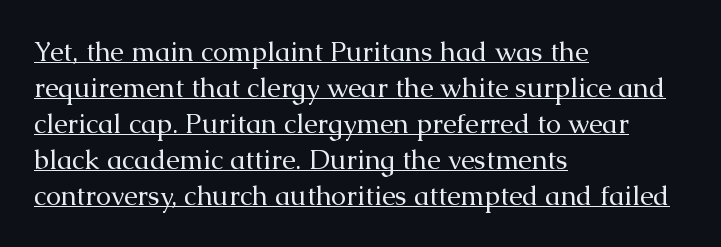
Does extra space separate the letters? No, they use regular spacing. Ordinary non-slanted type is in use. Where is the straight margin? On the left. What's the leading like? Ordinary, nothing unusual. Heft: none added — not bold.
